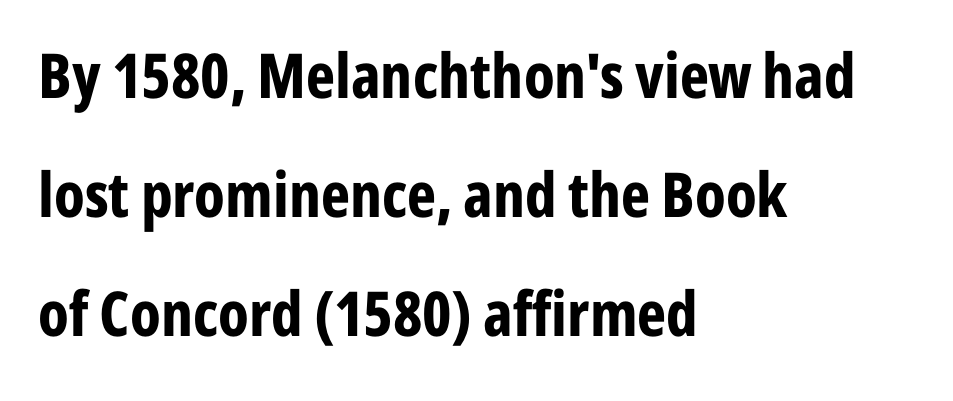
It's the straight-up-and-down kind of type. The line-height multiplier appears high, well above default. Heavy, bold letterforms. Horizontally, the lines are justified to the leading edge only.
